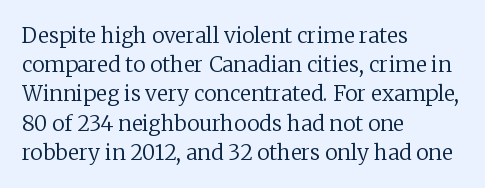
Q: Is the text bold? A: No.
Q: Is the text italic (slanted)? A: No, it is upright.
Q: Is the text underlined? A: No.
Q: How is the paragraph aligned? A: Left-aligned.
Q: Is the spacing between letters normal or unusually wide? A: Normal.
Q: Is the spacing between lines tight, normal or loose? A: Normal.
